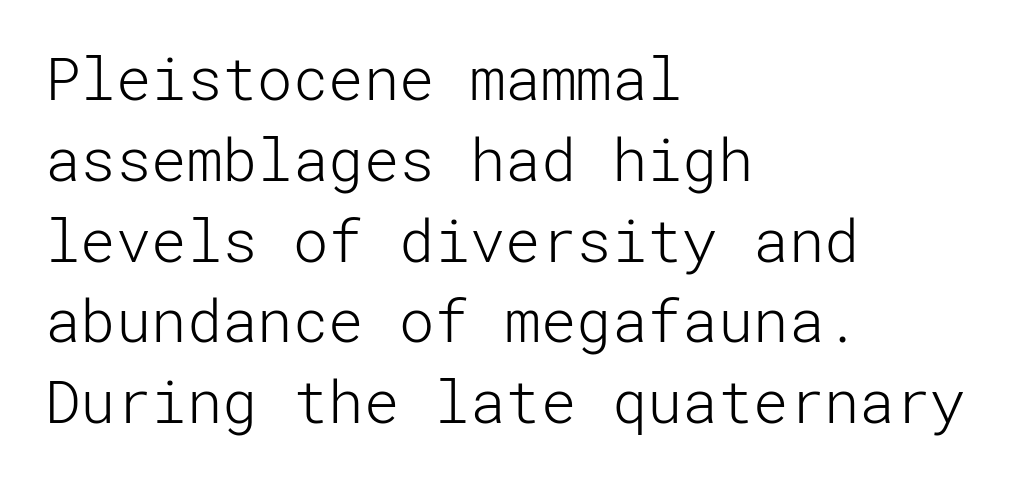
The image shows 59 px light sans-serif type, upright; set left-aligned, normal line spacing (1.37x), normal letter spacing, not underlined; low stroke contrast and a medium x-height.
